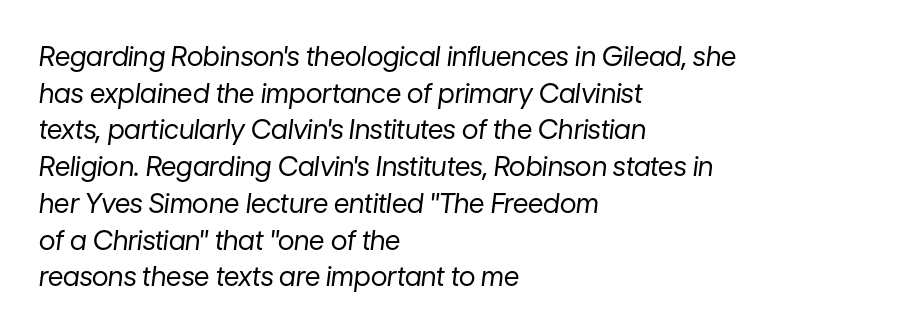
The image shows 27 px text type, italic (leaning right); set left-aligned, normal line spacing (1.36x), normal letter spacing, not underlined.
